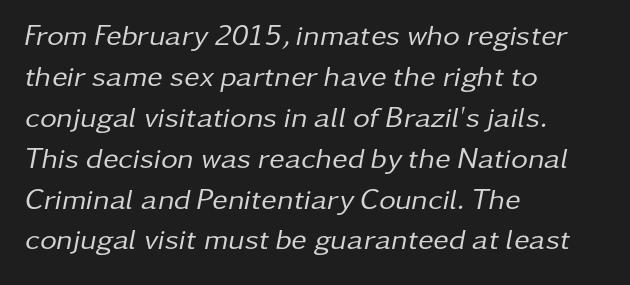
Type without underlining. Summary of weight: not heavy and not bold. Do the characters align in a grid? No, the font is proportional. Rendered with sloped, italic letterforms. A student would call this left alignment; a typographer would say flush left, rag right. This sample uses plain, unmodified letter spacing.
